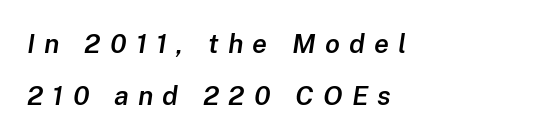
{"italic": "yes", "lean": "right", "slant_degrees": 8, "bold": "semi", "underline": "no", "align": "left", "line_spacing": "loose", "line_spacing_ratio": 1.93, "letter_spacing": "wide", "letter_spacing_em": 0.34, "glyph_px": 27}
